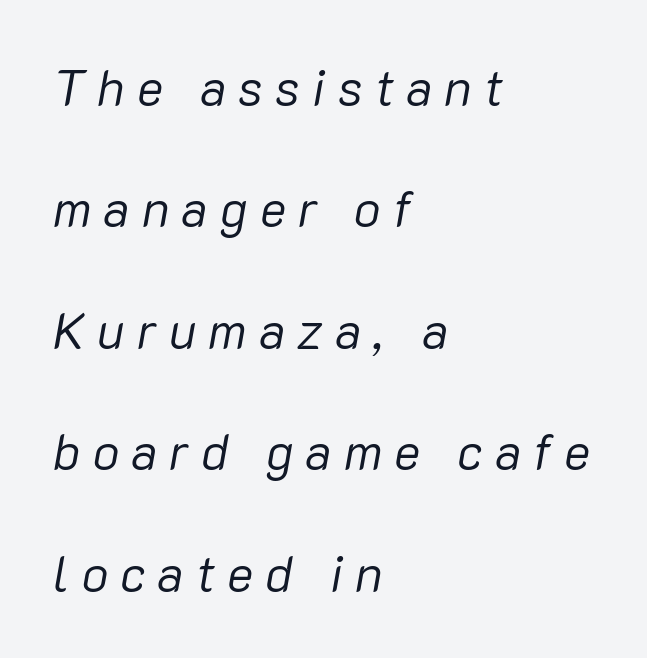
The image shows 50 px regular-weight type, italic (leaning right); set left-aligned, loose line spacing (2.43x), unusually wide letter spacing (+0.24 em), not underlined; low stroke contrast and a medium x-height.
